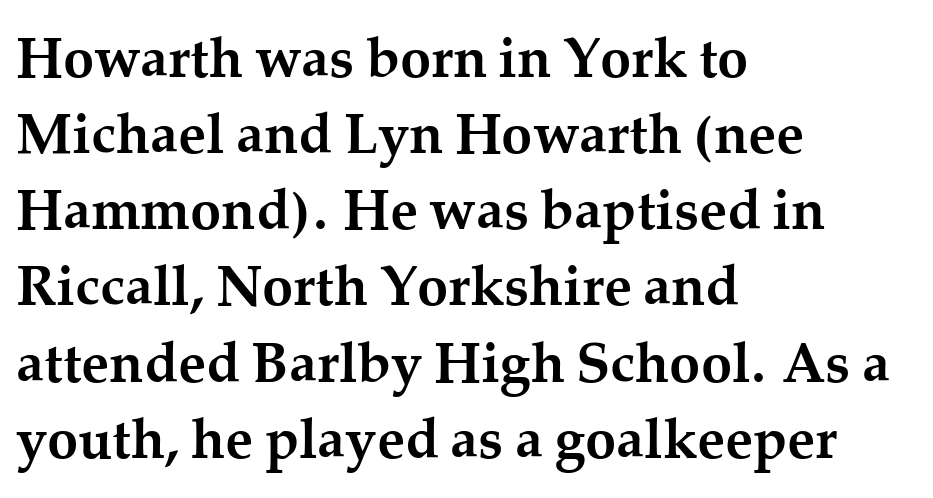
{"serif": "yes", "italic": "no", "bold": "yes", "weight": "semibold", "width": "normal", "stroke_contrast": "medium", "x_height": "medium", "monospaced": "no", "underline": "no", "align": "left", "line_spacing": "normal", "line_spacing_ratio": 1.36, "letter_spacing": "normal", "letter_spacing_em": 0.0, "glyph_px": 56}
